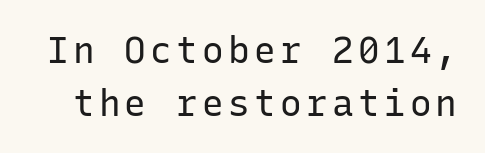
Q: Is the text bold? A: No.
Q: Is the text italic (slanted)? A: No, it is upright.
Q: Is the typeface a serif or a sans-serif typeface? A: Sans-serif.
Q: Is the text underlined? A: No.
Q: Is the spacing between lines tight, normal or loose? A: Normal.
Q: Width (condensed, normal, or wide)? A: Normal.
Q: Stroke contrast? A: Low.
Q: x-height? A: Medium.
Q: Monospaced? A: Yes.
